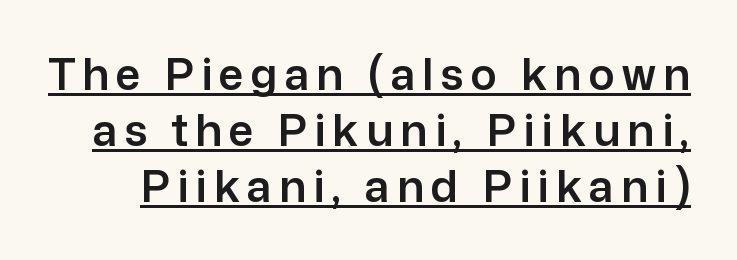
Q: Is the text italic (slanted)? A: No, it is upright.
Q: Is the typeface a serif or a sans-serif typeface? A: Sans-serif.
Q: Is the text underlined? A: Yes.
Q: Is the spacing between lines tight, normal or loose? A: Normal.
Q: Width (condensed, normal, or wide)? A: Normal.
Q: Stroke contrast? A: Low.
Q: x-height? A: Medium.
Q: Monospaced? A: No.
